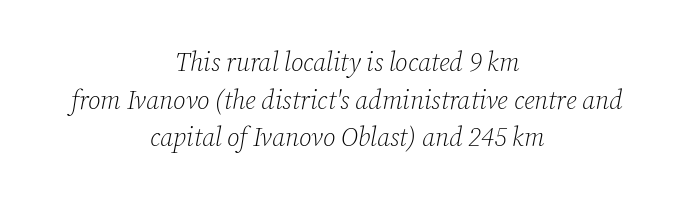
The rendering positions every line midway between the sides. The text carries the slant typical of an italic or oblique font. Between one letter and the next there's only the usual sliver of space. The strokes are not fattened; the text isn't bold. A bare baseline throughout the passage.
